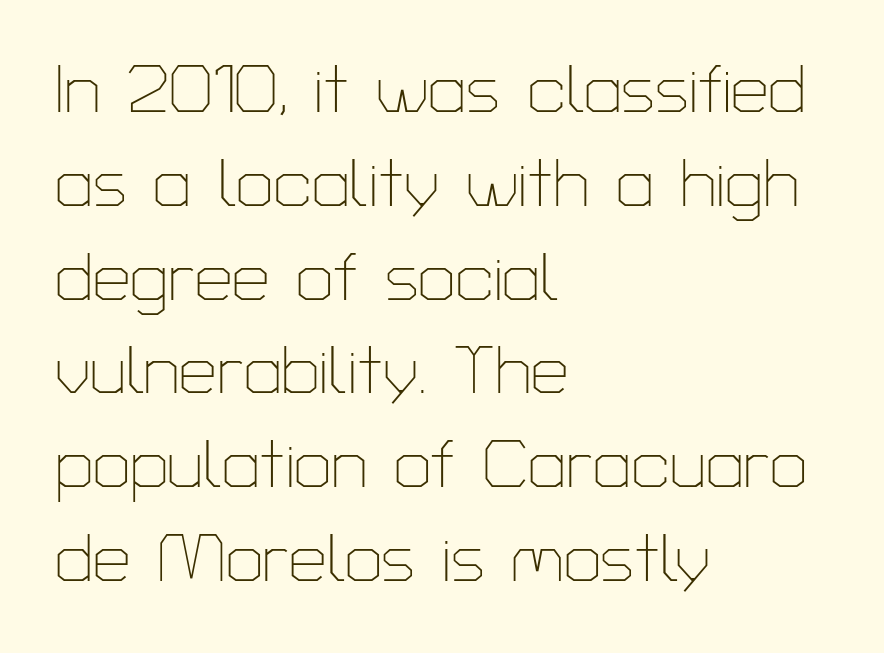
Q: Is the text bold? A: No.
Q: Is the text italic (slanted)? A: No, it is upright.
Q: Is the typeface a serif or a sans-serif typeface? A: Sans-serif.
Q: Is the text underlined? A: No.
Q: How is the paragraph aligned? A: Left-aligned.
Q: Is the spacing between letters normal or unusually wide? A: Normal.
Q: Is the spacing between lines tight, normal or loose? A: Normal.
Q: Width (condensed, normal, or wide)? A: Normal.
Q: Stroke contrast? A: Low.
Q: x-height? A: Medium.
Q: Monospaced? A: No.
